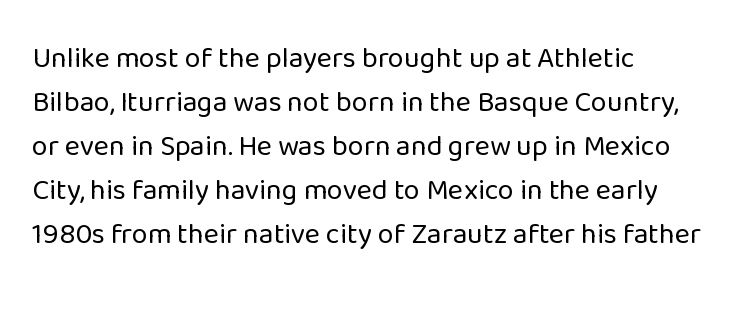
The image shows 29 px regular-weight sans-serif type, upright; set left-aligned, normal line spacing (1.52x), normal letter spacing, not underlined; low stroke contrast and a medium x-height.
